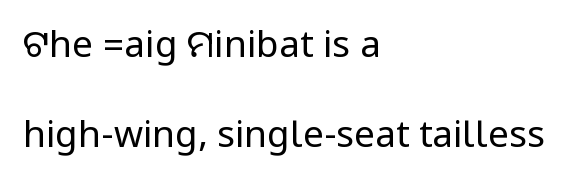
{"serif": "no", "italic": "no", "bold": "no", "weight": "regular", "width": "condensed", "stroke_contrast": "low", "underline": "no", "align": "left", "line_spacing": "loose", "line_spacing_ratio": 2.42, "letter_spacing": "normal", "letter_spacing_em": 0.0, "glyph_px": 37}
